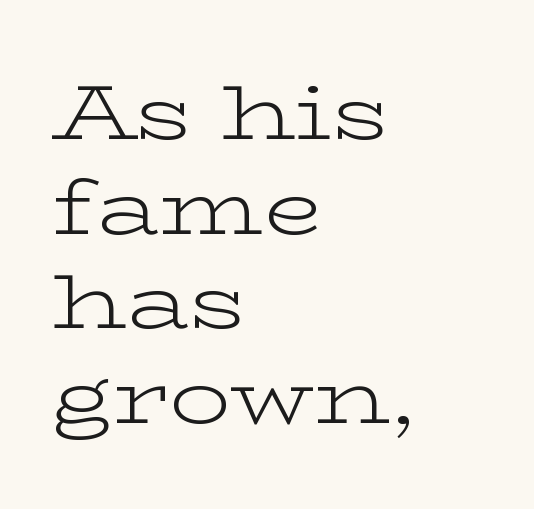
The image shows 77 px light, wide serif type, upright; set left-aligned, line spacing 1.23x, normal letter spacing, not underlined; low stroke contrast and a medium x-height.
